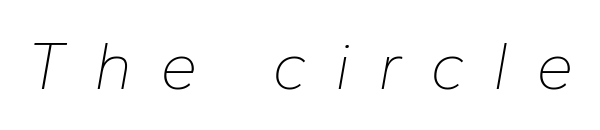
Q: Is the text bold? A: No.
Q: Is the text italic (slanted)? A: Yes, it leans right by about 10 degrees.
Q: Is the text underlined? A: No.
Q: Is the spacing between letters normal or unusually wide? A: Unusually wide.
Q: Width (condensed, normal, or wide)? A: Normal.
Q: Stroke contrast? A: Low.
Q: x-height? A: Medium.
Q: Monospaced? A: No.
